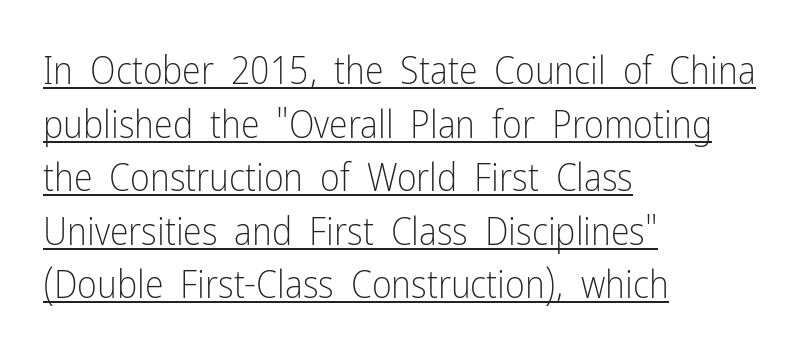
{"serif": "no", "italic": "no", "bold": "no", "weight": "light", "width": "condensed", "stroke_contrast": "low", "x_height": "medium", "monospaced": "no", "underline": "yes", "align": "left", "line_spacing": "normal", "line_spacing_ratio": 1.41, "letter_spacing": "normal", "letter_spacing_em": 0.0, "glyph_px": 38}
